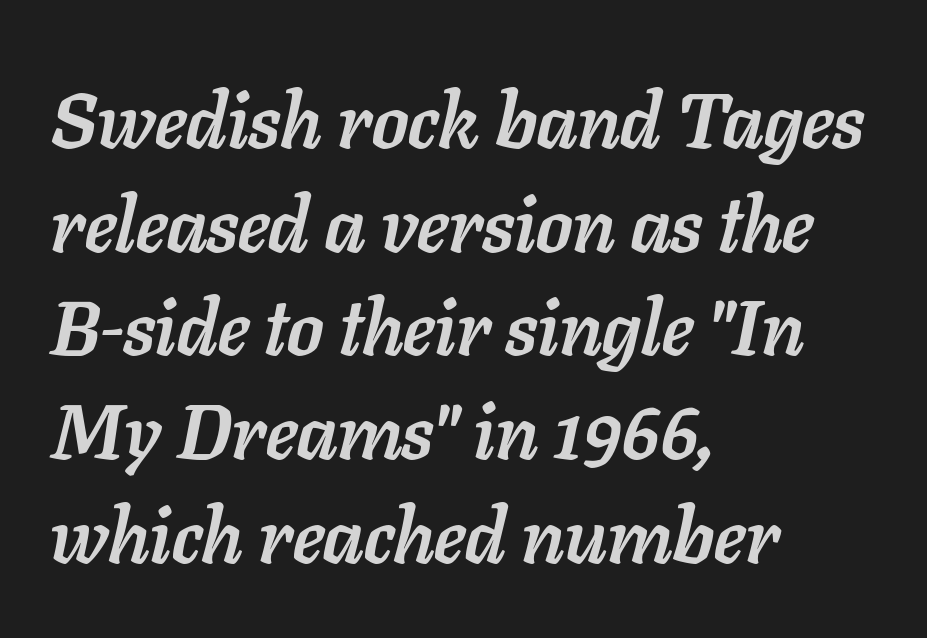
Standard letterfit; no display-style spreading of the glyphs. Slant detected: the letters are inclined. Where is the straight margin? On the left. The passage shown is not underscored anywhere.
